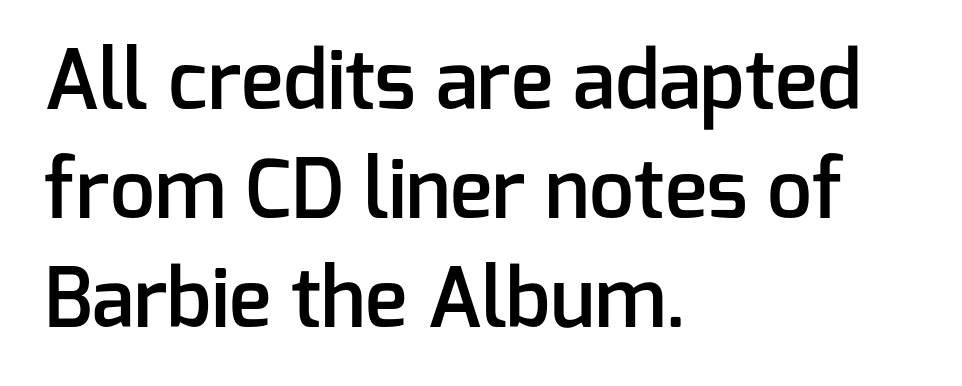
{"serif": "no", "italic": "no", "bold": "semi", "weight": "semibold", "width": "normal", "stroke_contrast": "low", "x_height": "medium", "monospaced": "no", "underline": "no", "align": "left", "line_spacing": "normal", "line_spacing_ratio": 1.36, "letter_spacing": "normal", "letter_spacing_em": 0.0, "glyph_px": 80}
